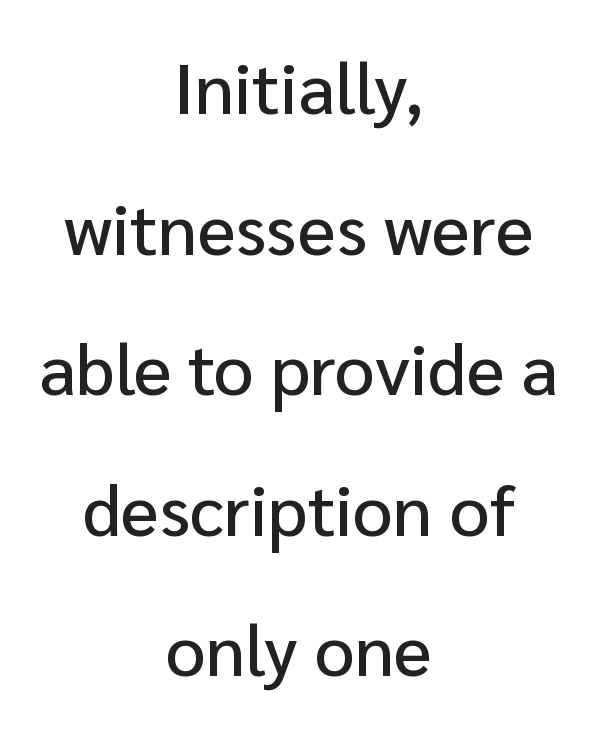
Does extra space separate the letters? No, they use regular spacing. The type family on display is of the sans-serif kind. Character widths vary here, with narrow letters taking less room than wide ones. A centered setting, common on invitations and titles, is used for this passage.
